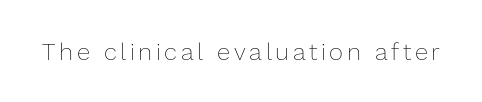
The image shows 24 px text type, upright; set not underlined.
